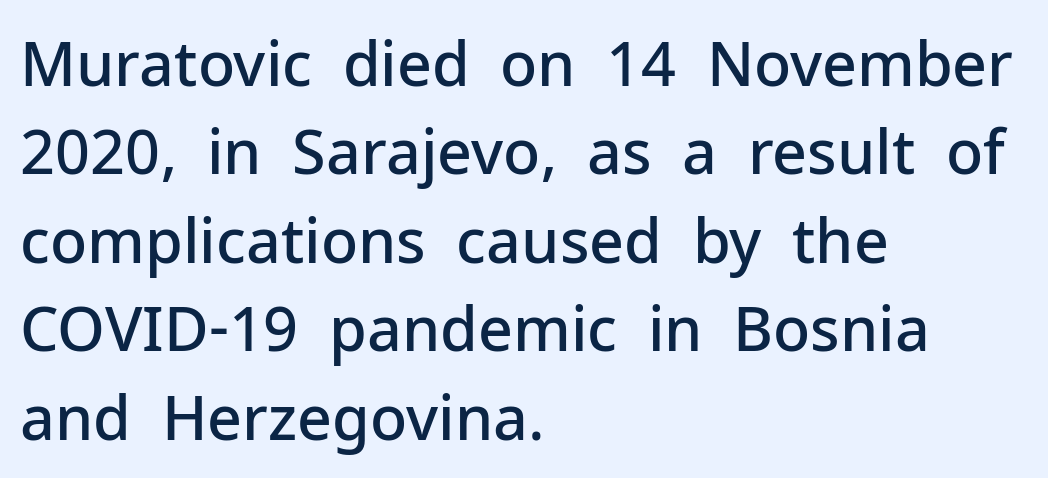
You could not count columns in this text — the font is proportionally spaced. The typeface chosen for these lines omits serifs. A somewhat darkened texture: the type is semibold rather than bold. The lines sit at an ordinary, default distance from one another.
